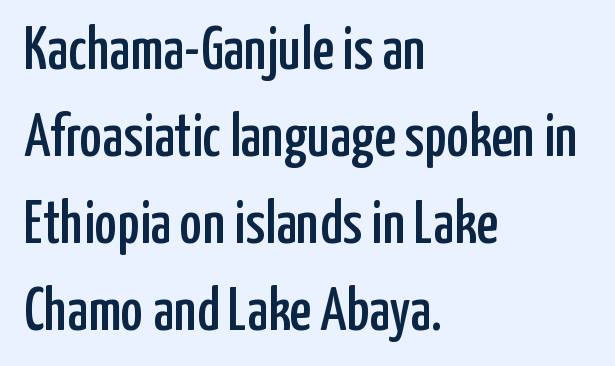
{"serif": "no", "italic": "no", "width": "condensed", "stroke_contrast": "low", "x_height": "medium", "monospaced": "no", "underline": "no", "align": "left", "line_spacing": "normal", "line_spacing_ratio": 1.45, "letter_spacing": "normal", "letter_spacing_em": 0.0, "glyph_px": 60}
